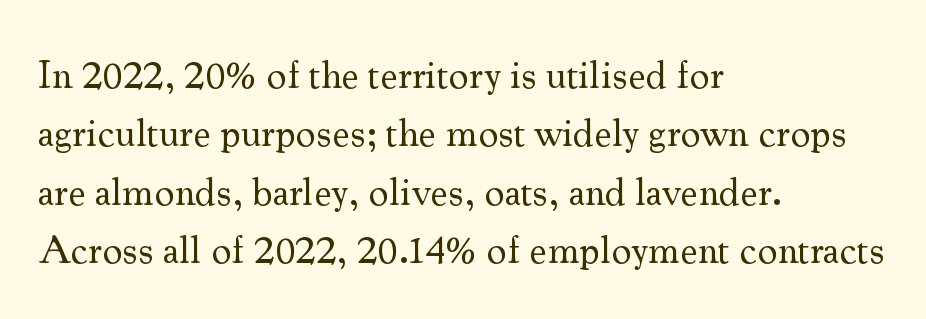
Q: Is the text bold? A: No.
Q: Is the text italic (slanted)? A: No, it is upright.
Q: Is the typeface a serif or a sans-serif typeface? A: Serif.
Q: Is the text underlined? A: No.
Q: How is the paragraph aligned? A: Left-aligned.
Q: Is the spacing between letters normal or unusually wide? A: Normal.
Q: Is the spacing between lines tight, normal or loose? A: Normal.
Q: Width (condensed, normal, or wide)? A: Normal.
Q: Stroke contrast? A: Medium.
Q: x-height? A: Small.
Q: Monospaced? A: No.
